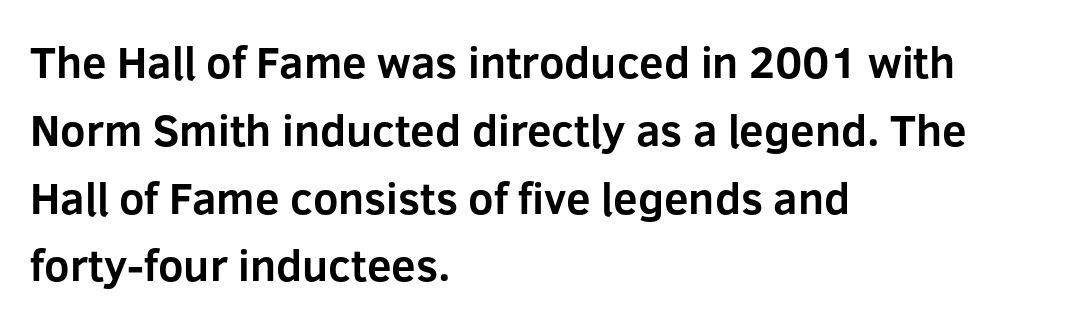
The image shows 44 px bold sans-serif type, upright; set left-aligned, normal line spacing (1.54x), normal letter spacing, not underlined; low stroke contrast and a medium x-height.
